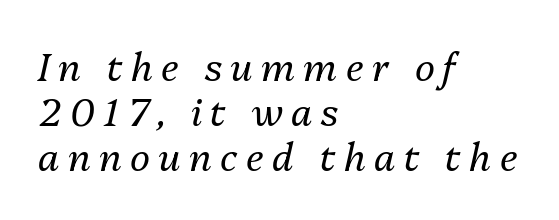
Would a proofreader flag this as italicized? Yes. Each stroke keeps to a modest, everyday thickness or less. Between one letter and the next there's a generous, obvious gap. The setting favours the left margin, as ordinary paragraphs usually do.
